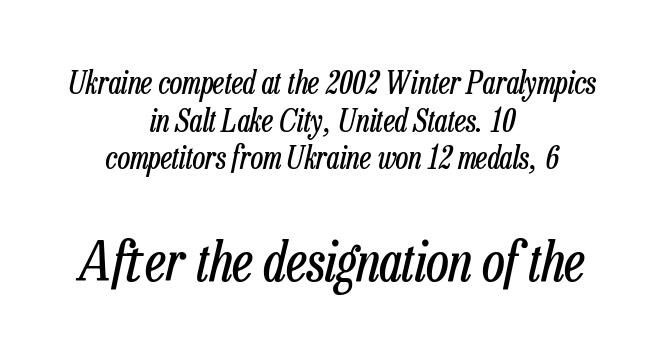
The image shows 55 px regular-weight, condensed type, italic (leaning right); set centered, line spacing 1.21x, normal letter spacing, not underlined; the second (bottom) block is 1.77x larger; low stroke contrast and a medium x-height.
